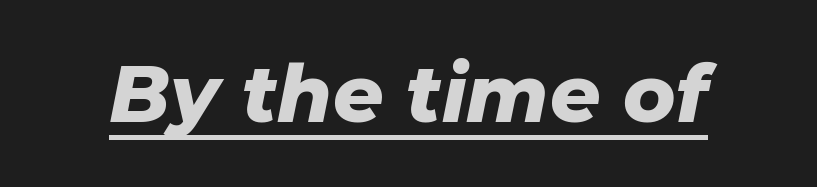
{"italic": "yes", "lean": "right", "slant_degrees": 11, "bold": "yes", "weight": "heavy", "width": "normal", "stroke_contrast": "low", "x_height": "medium", "monospaced": "no", "underline": "yes", "letter_spacing": "normal", "letter_spacing_em": 0.0, "glyph_px": 79}
